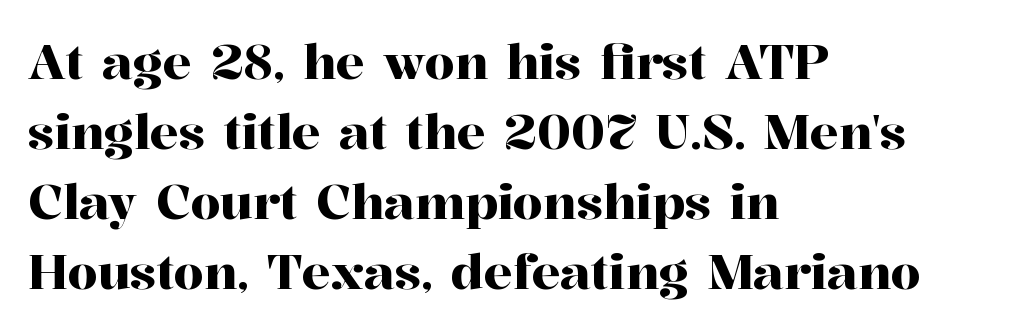
Q: Is the text italic (slanted)? A: No, it is upright.
Q: Is the typeface a serif or a sans-serif typeface? A: Serif.
Q: Is the text underlined? A: No.
Q: How is the paragraph aligned? A: Left-aligned.
Q: Is the spacing between letters normal or unusually wide? A: Normal.
Q: Is the spacing between lines tight, normal or loose? A: Normal.
Q: Width (condensed, normal, or wide)? A: Normal.
Q: Stroke contrast? A: High.
Q: x-height? A: Medium.
Q: Monospaced? A: No.
